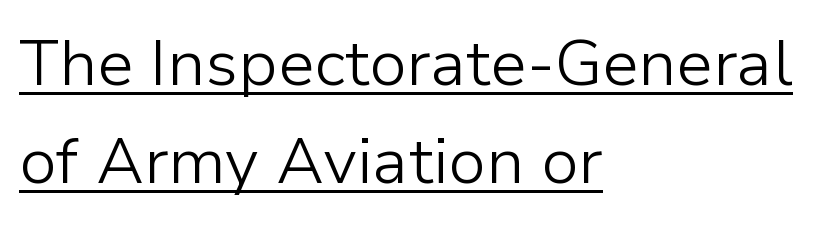
The image shows 65 px light sans-serif type, upright; set left-aligned, normal line spacing (1.51x), normal letter spacing, underlined; low stroke contrast and a medium x-height.
